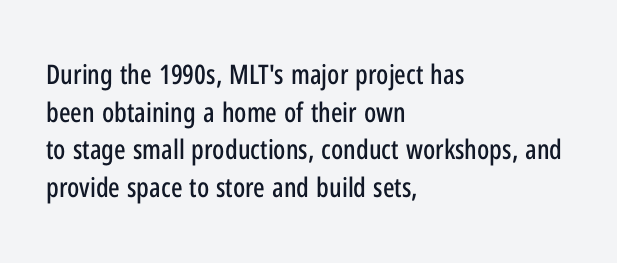
The image shows 27 px text type, upright; set left-aligned, normal line spacing (1.39x), normal letter spacing, not underlined.
